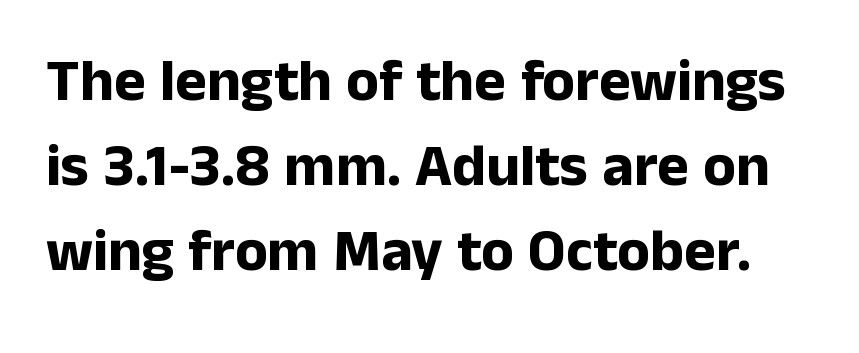
The image shows 60 px bold sans-serif type, upright; set normal line spacing (1.42x), normal letter spacing, not underlined; low stroke contrast and a medium x-height.
